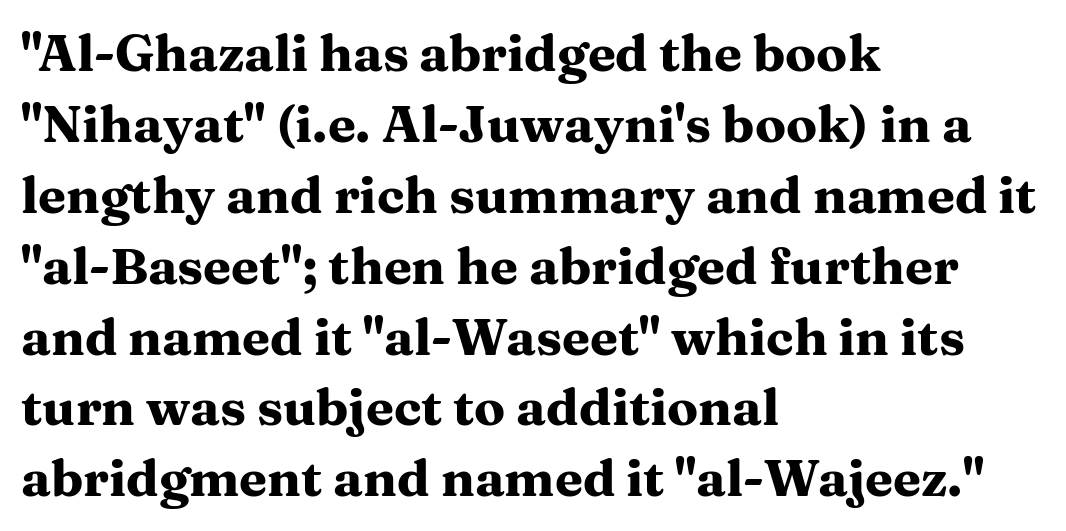
Honestly, there is no underline to notice here at all. Tall strokes in this sample are plumb rather than angled. The strokes are fattened all the way to bold. The line texture is even and compact thanks to regular tracking. You can tell from the footed stems that serif type was used. Is this a fixed-width face? No — the glyphs have proportional, varying widths.
